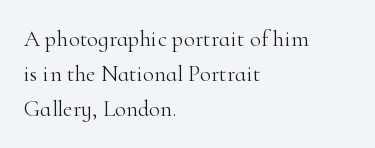
A typesetter would call this leading conventional body-copy spacing. Casual observation: everything's shoved over to the left. Counters stay open thanks to moderate or lighter strokes. The lettering stays uniformly vertical, giving the passage a roman look. No extra tracking has been applied to these lines. The gap between lines stays unmarked.
